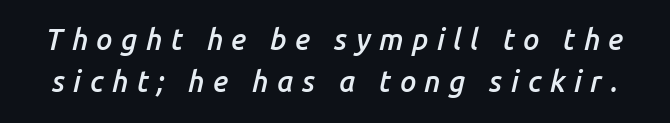
{"italic": "yes", "lean": "right", "slant_degrees": 14, "bold": "semi", "weight": "semibold", "width": "normal", "stroke_contrast": "low", "x_height": "medium", "monospaced": "no", "underline": "no", "line_spacing": "normal", "line_spacing_ratio": 1.45, "letter_spacing": "wide", "letter_spacing_em": 0.29, "glyph_px": 29}
